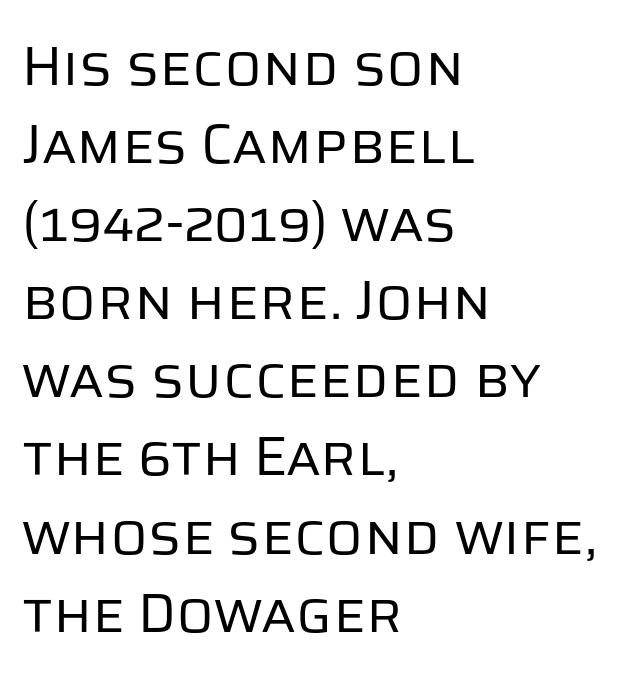
Letters have the restrained weight of plain body copy at most. Note the varied advance widths — an 'i' is clearly narrower than an 'm'. Observe the ordinary spacing: letters are neighbours, not strangers. Short and long lines alike share a common starting point at left. Unmarked baselines from the first word to the last. The typeface chosen for these lines omits serifs.
